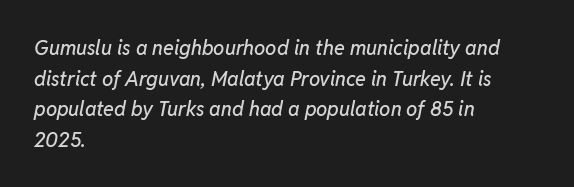
{"italic": "yes", "lean": "right", "slant_degrees": 11, "underline": "no", "align": "left", "line_spacing": "normal", "line_spacing_ratio": 1.53, "letter_spacing": "normal", "letter_spacing_em": 0.0, "glyph_px": 20}
